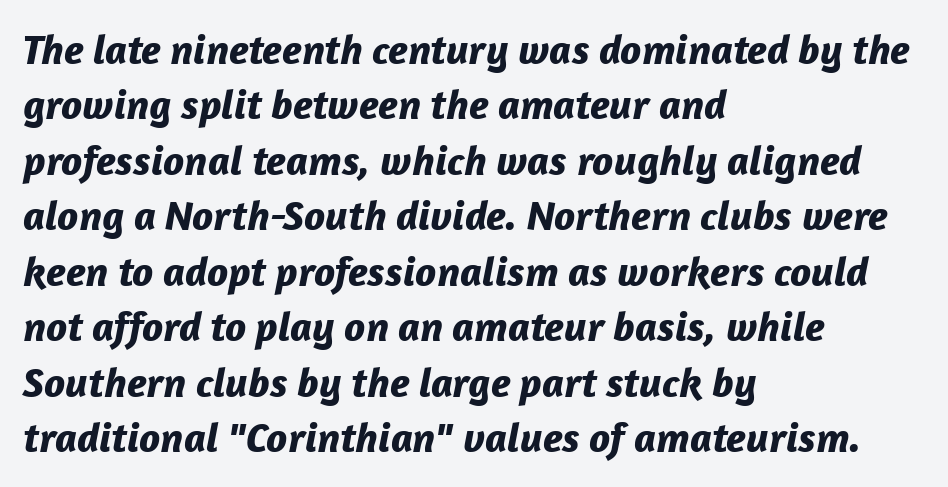
The image shows 42 px bold type, italic (leaning right); set left-aligned, normal line spacing (1.32x), normal letter spacing, not underlined; low stroke contrast and a medium x-height.
